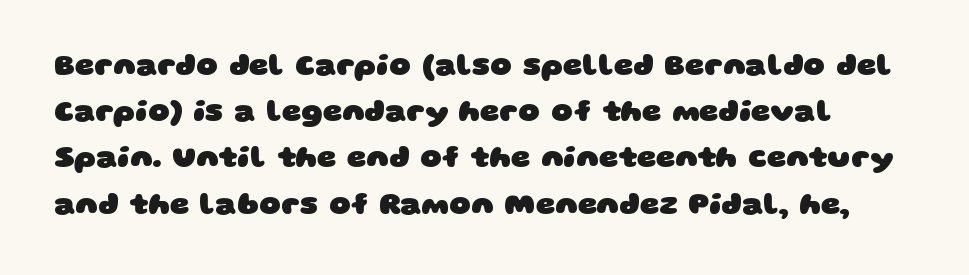
The image shows 30 px heavy, wide sans-serif type; set normal line spacing (1.54x), normal letter spacing, not underlined; low stroke contrast and a large x-height.
